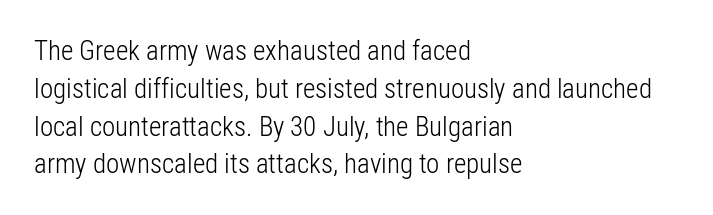
Short note: letters normally spaced. These lines are set flush left with a ragged right edge. The passage shown is not bold in any degree. Rows of type keep a routine distance in the vertical direction. This is the regular roman posture of the typeface.
